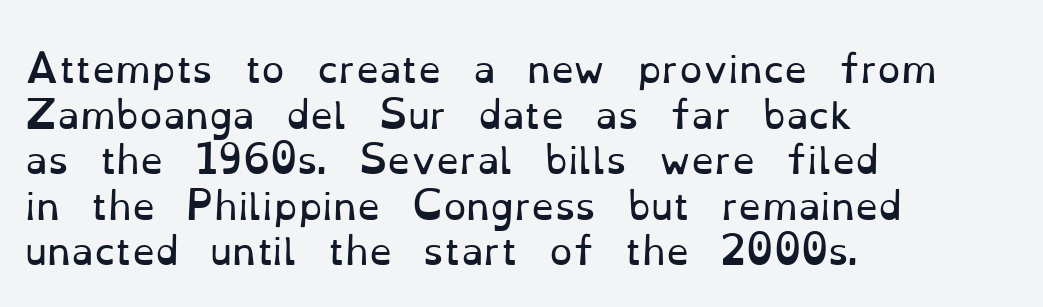
Compared with typical body copy, the letter spacing here is the same. A typesetter would mark this as roman, not italic. The strokes are not fattened; the text isn't bold. Here the designer chose a conventional face with non-uniform glyph widths. In CSS terms this would be text-align: left. Plain, unruled lines of type.
